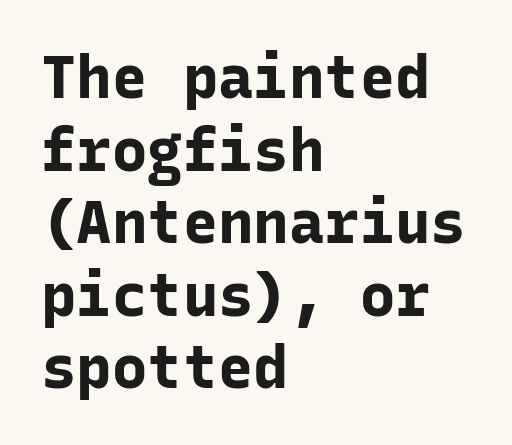
The text block is weighted toward the left margin, trailing off unevenly rightward. The horizontal fit of the characters is conventional and even. As a designer I'd log this as weight 700, bold. Quick note: underline off. The text was rendered using a sans face with plain stroke endings.
